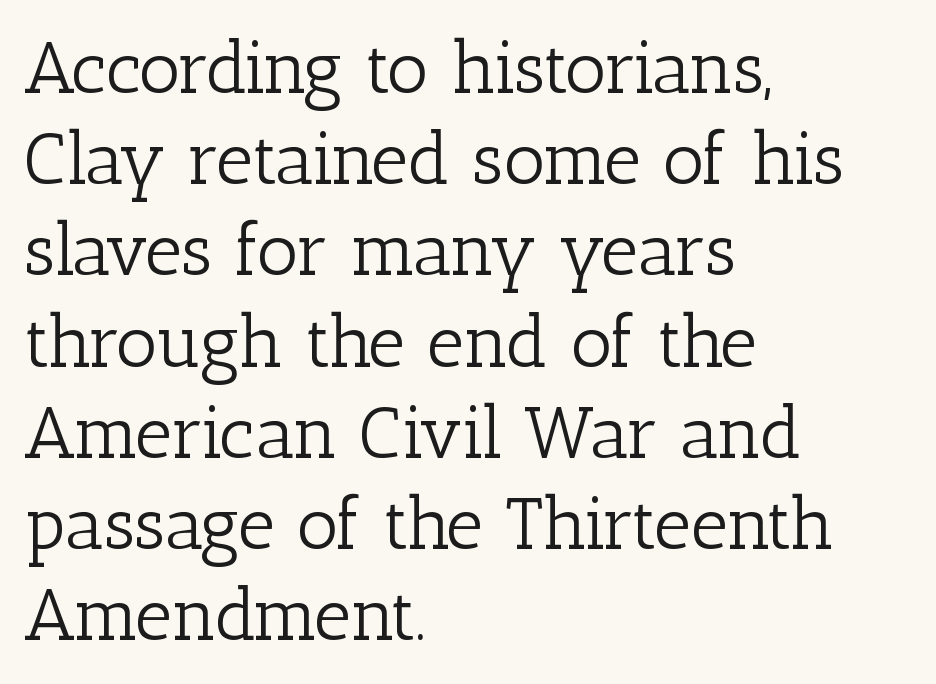
{"serif": "yes", "italic": "no", "bold": "no", "weight": "light", "width": "normal", "stroke_contrast": "low", "x_height": "medium", "monospaced": "no", "underline": "no", "align": "left", "line_spacing": "normal", "line_spacing_ratio": 1.25, "letter_spacing": "normal", "letter_spacing_em": 0.0, "glyph_px": 73}
